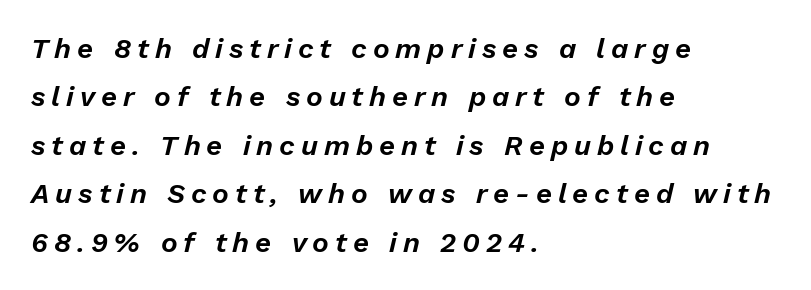
{"italic": "yes", "lean": "right", "slant_degrees": 13, "width": "normal", "stroke_contrast": "low", "x_height": "medium", "monospaced": "no", "underline": "no", "align": "left", "line_spacing_ratio": 1.73, "letter_spacing": "wide", "letter_spacing_em": 0.21, "glyph_px": 28}
